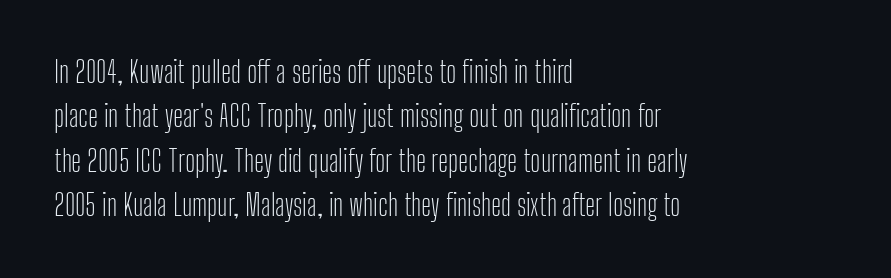
The image shows 29 px light, condensed sans-serif type, upright; set left-aligned, normal line spacing (1.53x), normal letter spacing, not underlined; low stroke contrast and a medium x-height.
